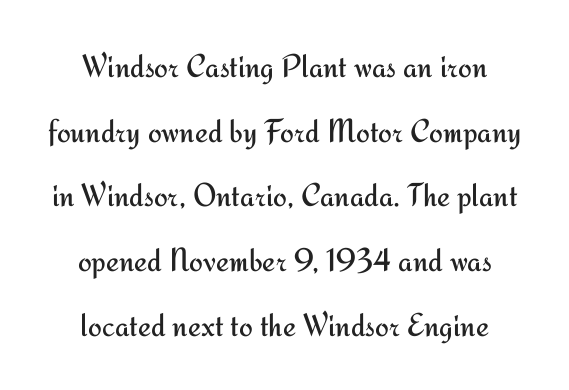
Q: Is the text bold? A: No.
Q: Is the text italic (slanted)? A: No, it is upright.
Q: Is the typeface a serif or a sans-serif typeface? A: Sans-serif.
Q: Is the text underlined? A: No.
Q: Is the spacing between letters normal or unusually wide? A: Normal.
Q: Is the spacing between lines tight, normal or loose? A: Loose.
Q: Width (condensed, normal, or wide)? A: Normal.
Q: Stroke contrast? A: Medium.
Q: x-height? A: Small.
Q: Monospaced? A: No.
